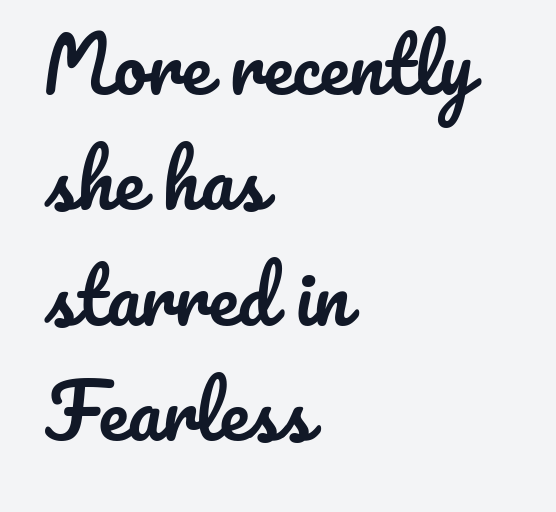
Q: Is the text italic (slanted)? A: Yes.
Q: Is the text underlined? A: No.
Q: How is the paragraph aligned? A: Left-aligned.
Q: Is the spacing between letters normal or unusually wide? A: Normal.
Q: Is the spacing between lines tight, normal or loose? A: Normal.
Q: Width (condensed, normal, or wide)? A: Normal.
Q: Stroke contrast? A: Low.
Q: x-height? A: Small.
Q: Monospaced? A: No.
